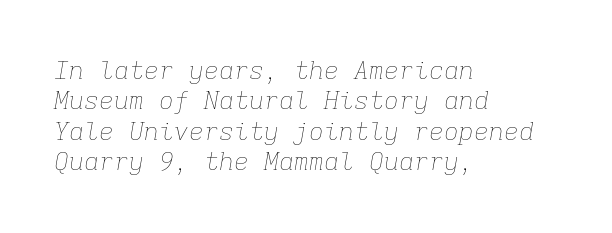
Q: Is the text bold? A: No.
Q: Is the text italic (slanted)? A: Yes, it leans right by about 9 degrees.
Q: Is the text underlined? A: No.
Q: How is the paragraph aligned? A: Left-aligned.
Q: Is the spacing between letters normal or unusually wide? A: Normal.
